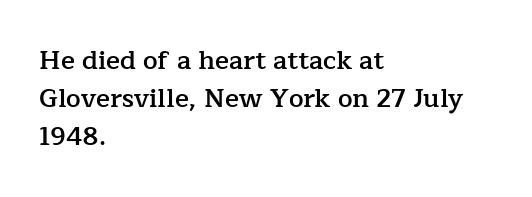
One glance says typical: line gaps are just what's usual. All the whitespace from short lines collects on the right. Stems and bowls a touch heavier than normal — semibold. Only glyphs here, with clear space below each row. Letter spacing: default.
